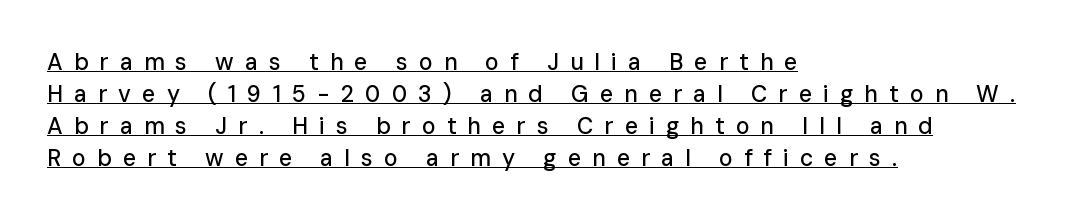
{"italic": "no", "underline": "yes", "align": "left", "line_spacing": "normal", "line_spacing_ratio": 1.39, "letter_spacing": "wide", "letter_spacing_em": 0.48, "glyph_px": 23}
